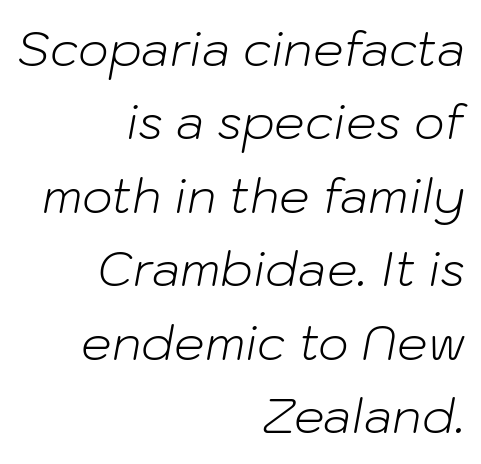
Q: Is the text bold? A: No.
Q: Is the text italic (slanted)? A: Yes, it leans right by about 10 degrees.
Q: Is the text underlined? A: No.
Q: How is the paragraph aligned? A: Right-aligned.
Q: Is the spacing between letters normal or unusually wide? A: Normal.
Q: Is the spacing between lines tight, normal or loose? A: Normal.
Q: Width (condensed, normal, or wide)? A: Normal.
Q: Stroke contrast? A: Low.
Q: x-height? A: Medium.
Q: Monospaced? A: No.
